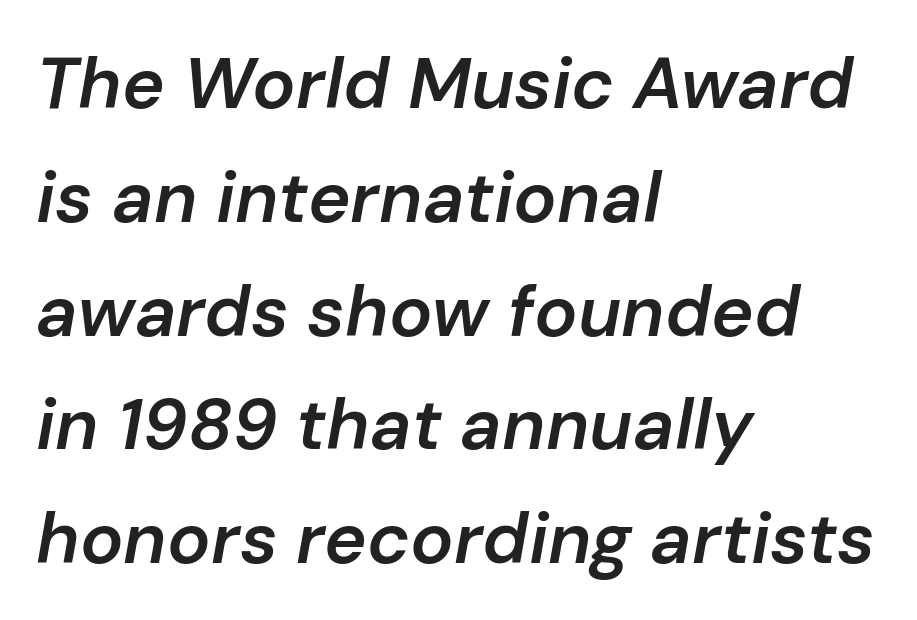
The image shows 72 px semibold type, italic (leaning right); set left-aligned, normal line spacing (1.58x), normal letter spacing, not underlined; low stroke contrast and a medium x-height.
